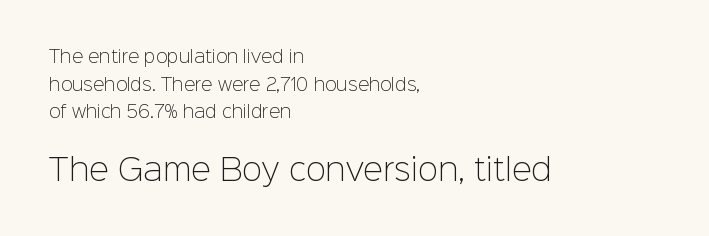
Q: Is the text bold? A: No.
Q: Is the text italic (slanted)? A: No, it is upright.
Q: Is the typeface a serif or a sans-serif typeface? A: Sans-serif.
Q: Is the text underlined? A: No.
Q: How is the paragraph aligned? A: Left-aligned.
Q: Is the spacing between letters normal or unusually wide? A: Normal.
Q: Is the spacing between lines tight, normal or loose? A: Normal.
Q: Which block of text is set in a larger size, the first (top) or the second (bottom)? A: The second (bottom) one.
Q: Width (condensed, normal, or wide)? A: Normal.
Q: Stroke contrast? A: Low.
Q: x-height? A: Medium.
Q: Monospaced? A: No.
